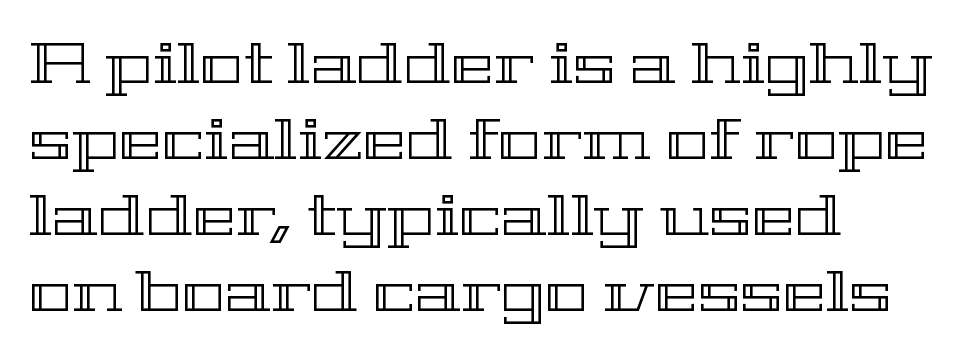
{"italic": "no", "width": "wide", "x_height": "medium", "monospaced": "no", "underline": "no", "align": "left", "line_spacing": "normal", "line_spacing_ratio": 1.31, "letter_spacing": "normal", "letter_spacing_em": 0.0, "glyph_px": 58}
